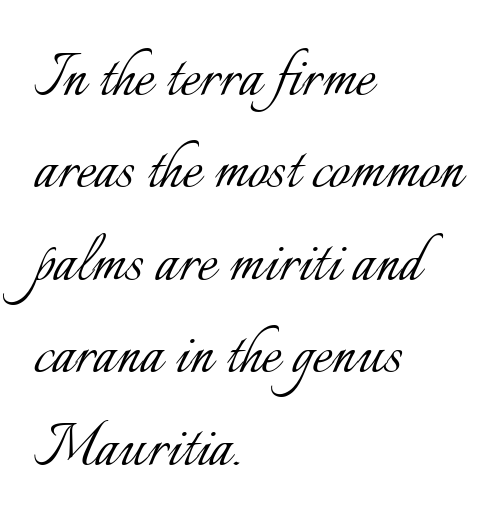
Q: Is the text bold? A: No.
Q: Is the text italic (slanted)? A: Yes.
Q: Is the text underlined? A: No.
Q: How is the paragraph aligned? A: Left-aligned.
Q: Is the spacing between letters normal or unusually wide? A: Normal.
Q: Is the spacing between lines tight, normal or loose? A: Normal.
Q: Width (condensed, normal, or wide)? A: Normal.
Q: Stroke contrast? A: Low.
Q: x-height? A: Small.
Q: Monospaced? A: No.
